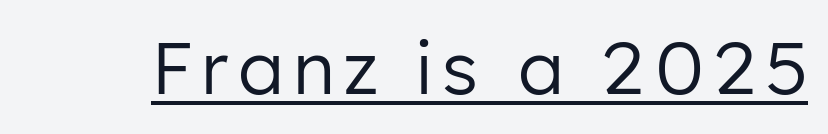
{"serif": "no", "italic": "no", "bold": "no", "weight": "regular", "width": "normal", "stroke_contrast": "low", "x_height": "medium", "monospaced": "no", "underline": "yes", "glyph_px": 73}
